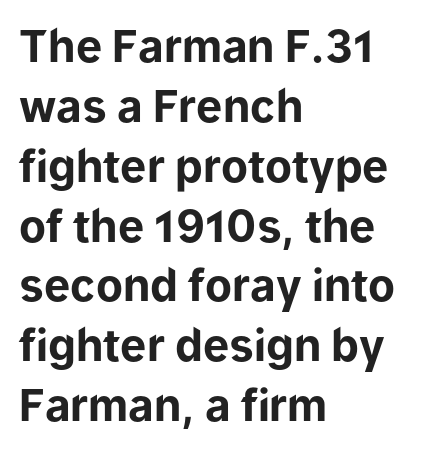
{"serif": "no", "italic": "no", "bold": "yes", "weight": "bold", "width": "normal", "stroke_contrast": "low", "x_height": "medium", "monospaced": "no", "underline": "no", "align": "left", "line_spacing": "normal", "line_spacing_ratio": 1.36, "letter_spacing": "normal", "letter_spacing_em": 0.0, "glyph_px": 44}
